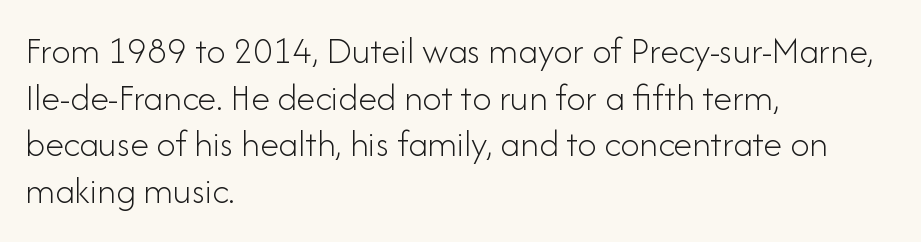
The image shows 38 px light sans-serif type, upright; set left-aligned, line spacing 1.23x, normal letter spacing, not underlined; low stroke contrast and a small x-height.
